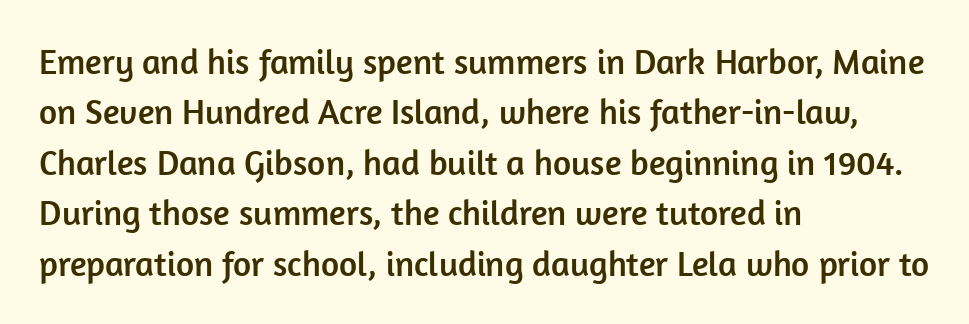
Q: Is the text italic (slanted)? A: No, it is upright.
Q: Is the typeface a serif or a sans-serif typeface? A: Sans-serif.
Q: Is the text underlined? A: No.
Q: How is the paragraph aligned? A: Left-aligned.
Q: Is the spacing between letters normal or unusually wide? A: Normal.
Q: Is the spacing between lines tight, normal or loose? A: Normal.
Q: Width (condensed, normal, or wide)? A: Normal.
Q: Stroke contrast? A: Low.
Q: x-height? A: Medium.
Q: Monospaced? A: No.
